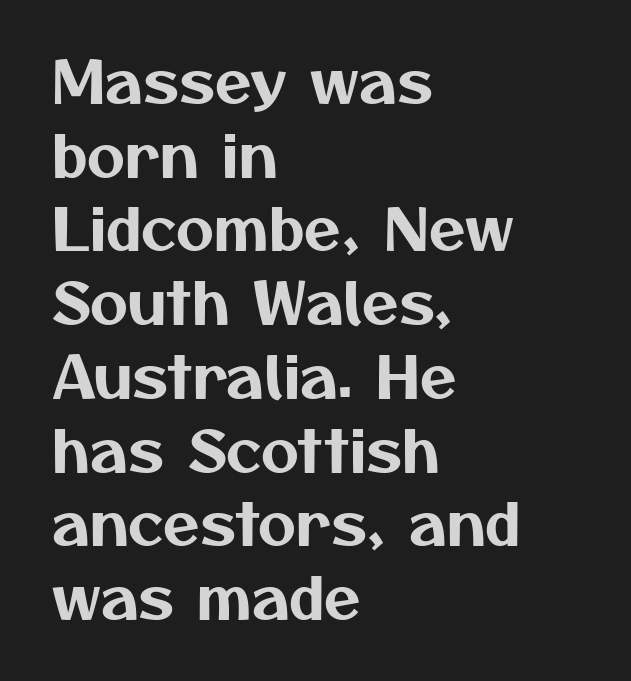
{"serif": "no", "width": "normal", "stroke_contrast": "medium", "x_height": "medium", "monospaced": "no", "underline": "no", "align": "left", "line_spacing": "normal", "line_spacing_ratio": 1.25, "letter_spacing": "normal", "letter_spacing_em": 0.0, "glyph_px": 59}
